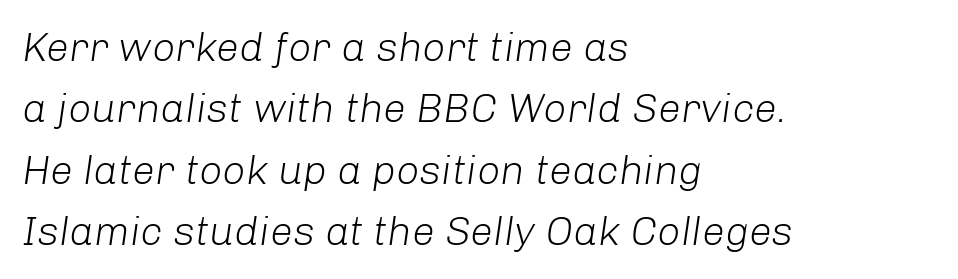
Q: Is the text bold? A: No.
Q: Is the text italic (slanted)? A: Yes, it leans right by about 8 degrees.
Q: Is the text underlined? A: No.
Q: How is the paragraph aligned? A: Left-aligned.
Q: Is the spacing between letters normal or unusually wide? A: Normal.
Q: Is the spacing between lines tight, normal or loose? A: Normal.
Q: Width (condensed, normal, or wide)? A: Normal.
Q: Stroke contrast? A: Low.
Q: x-height? A: Medium.
Q: Monospaced? A: No.
